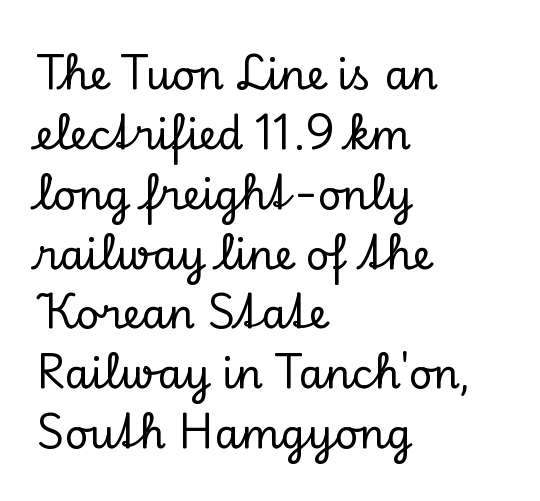
The image shows 41 px text type, upright; set left-aligned, normal line spacing (1.46x), normal letter spacing, not underlined; low stroke contrast and a small x-height.
